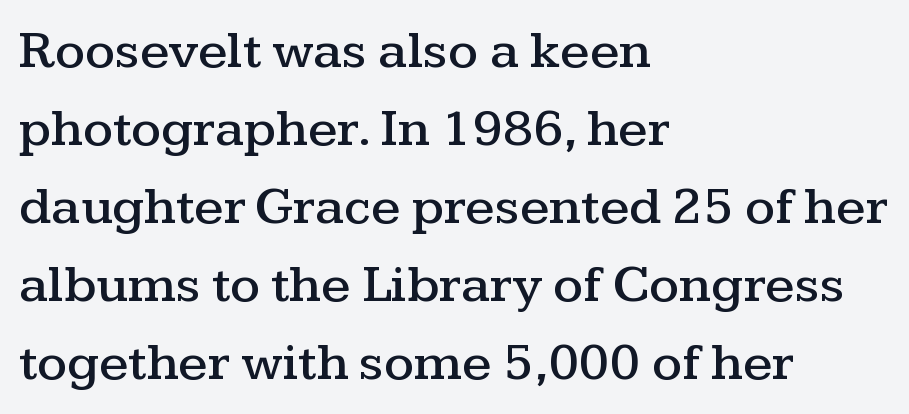
The image shows 53 px wide serif type, upright; set left-aligned, normal line spacing (1.47x), normal letter spacing, not underlined; medium stroke contrast and a medium x-height.
